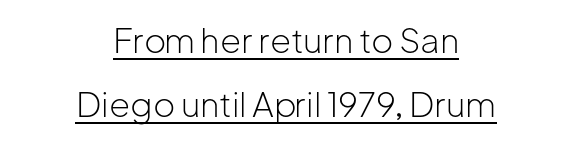
Every row of glyphs is offset so its center matches the block's center. It's the straight-up-and-down kind of type. This sample has the flowing, uneven cadence of proportional lettering. Nope, no serifs anywhere on these letters. This rendering features underlined lettering. The line texture is even and compact thanks to regular tracking.
